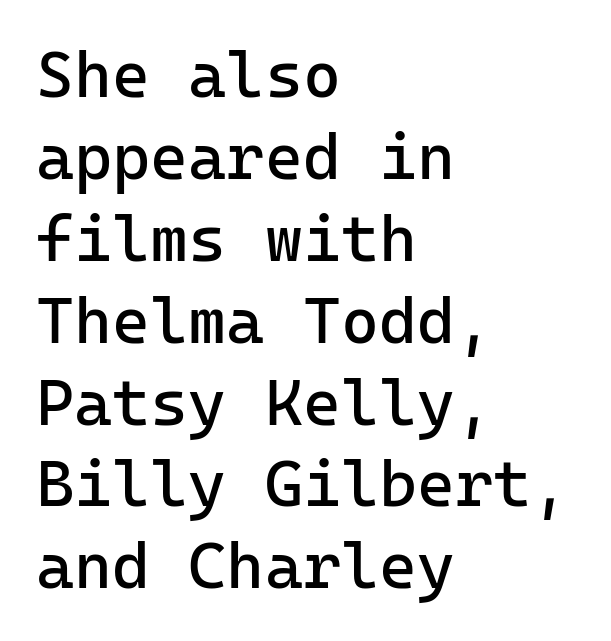
Heaviness? Minimal to ordinary, like unemphasized prose. A roman cut, with each character standing at attention. The block of text has a typical density, with ordinary space between rows. The passage shown is not underscored anywhere.
